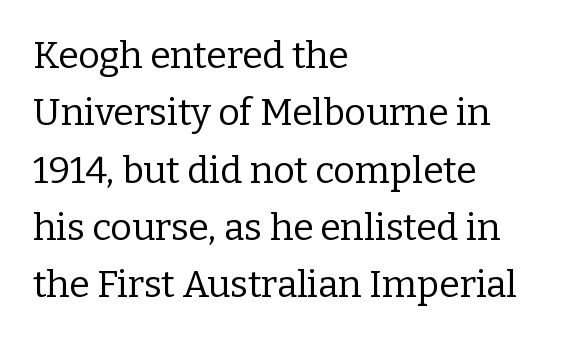
Q: Is the text bold? A: No.
Q: Is the text italic (slanted)? A: No, it is upright.
Q: Is the typeface a serif or a sans-serif typeface? A: Serif.
Q: Is the text underlined? A: No.
Q: How is the paragraph aligned? A: Left-aligned.
Q: Is the spacing between letters normal or unusually wide? A: Normal.
Q: Is the spacing between lines tight, normal or loose? A: Normal.
Q: Width (condensed, normal, or wide)? A: Normal.
Q: Stroke contrast? A: Low.
Q: x-height? A: Medium.
Q: Monospaced? A: No.
